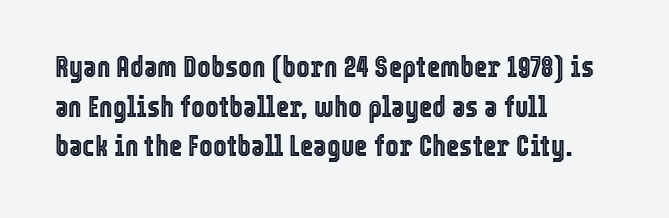
Q: Is the text italic (slanted)? A: No, it is upright.
Q: Is the text underlined? A: No.
Q: How is the paragraph aligned? A: Left-aligned.
Q: Is the spacing between letters normal or unusually wide? A: Normal.
Q: Is the spacing between lines tight, normal or loose? A: Normal.
Q: Width (condensed, normal, or wide)? A: Condensed.
Q: x-height? A: Medium.
Q: Monospaced? A: No.
